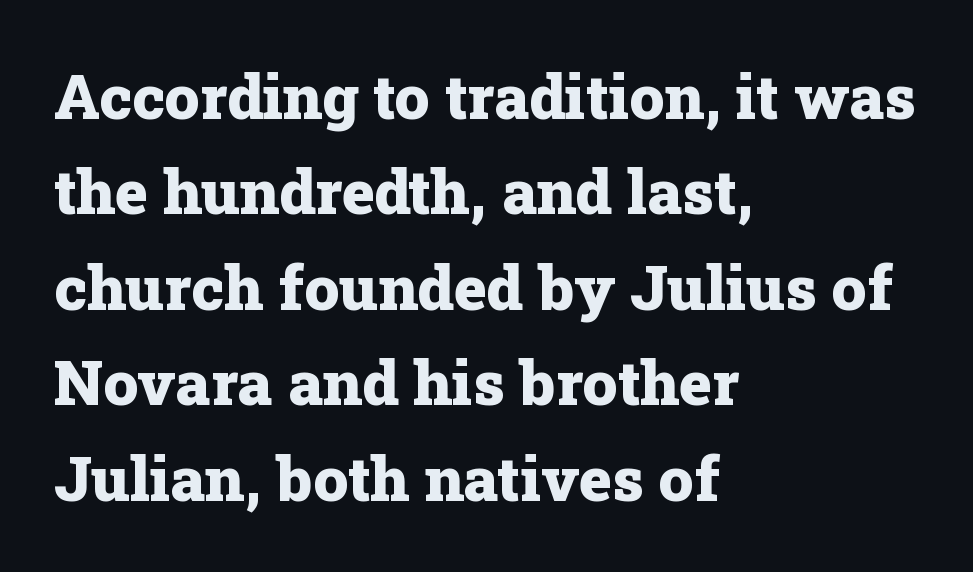
Q: Is the text bold? A: Yes.
Q: Is the text italic (slanted)? A: No, it is upright.
Q: Is the typeface a serif or a sans-serif typeface? A: Serif.
Q: Is the text underlined? A: No.
Q: How is the paragraph aligned? A: Left-aligned.
Q: Is the spacing between letters normal or unusually wide? A: Normal.
Q: Is the spacing between lines tight, normal or loose? A: Normal.
Q: Width (condensed, normal, or wide)? A: Normal.
Q: Stroke contrast? A: Low.
Q: x-height? A: Medium.
Q: Monospaced? A: No.
